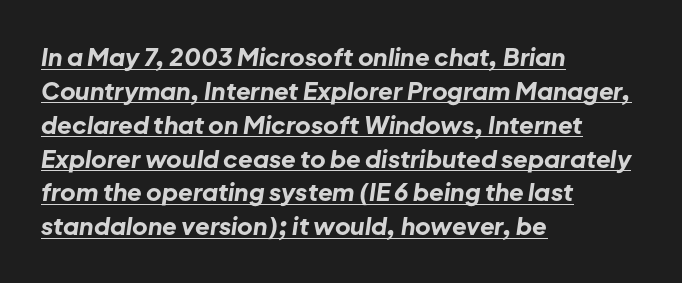
The image shows 24 px bold type, italic (leaning right); set left-aligned, normal line spacing (1.41x), normal letter spacing, underlined.
